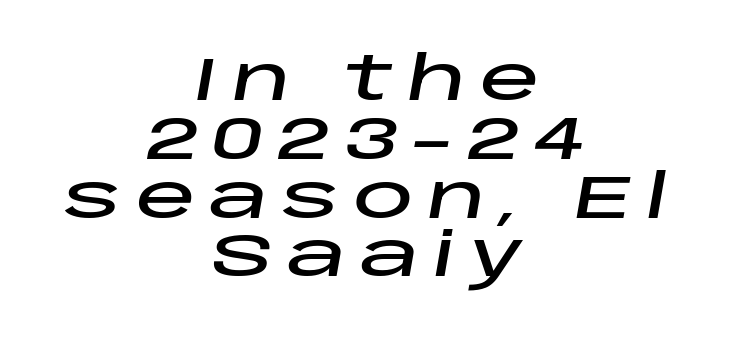
The horizontal fit of the characters is loose and conspicuously gappy. The letters advance in unequal steps, a hallmark of proportional type. Neither beginnings nor endings align; midpoints do. The rendering uses a small line-height, squeezing the rows. Designer's note — italics engaged. This rendering features lettering with no underline.
